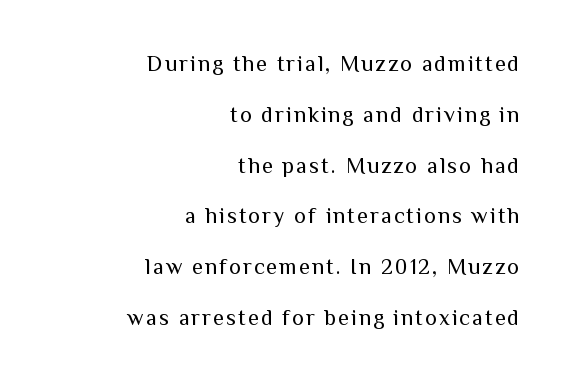
Q: Is the text bold? A: No.
Q: Is the text italic (slanted)? A: No, it is upright.
Q: Is the text underlined? A: No.
Q: How is the paragraph aligned? A: Right-aligned.
Q: Is the spacing between lines tight, normal or loose? A: Loose.
